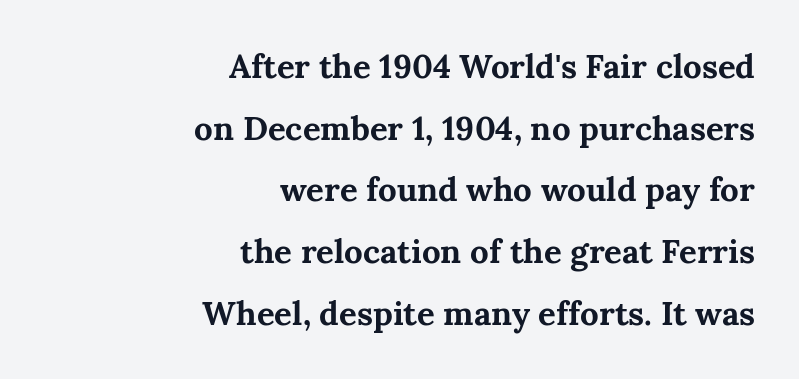
The image shows 33 px bold serif type, upright; set right-aligned, line spacing 1.87x, normal letter spacing, not underlined; medium stroke contrast and a medium x-height.
